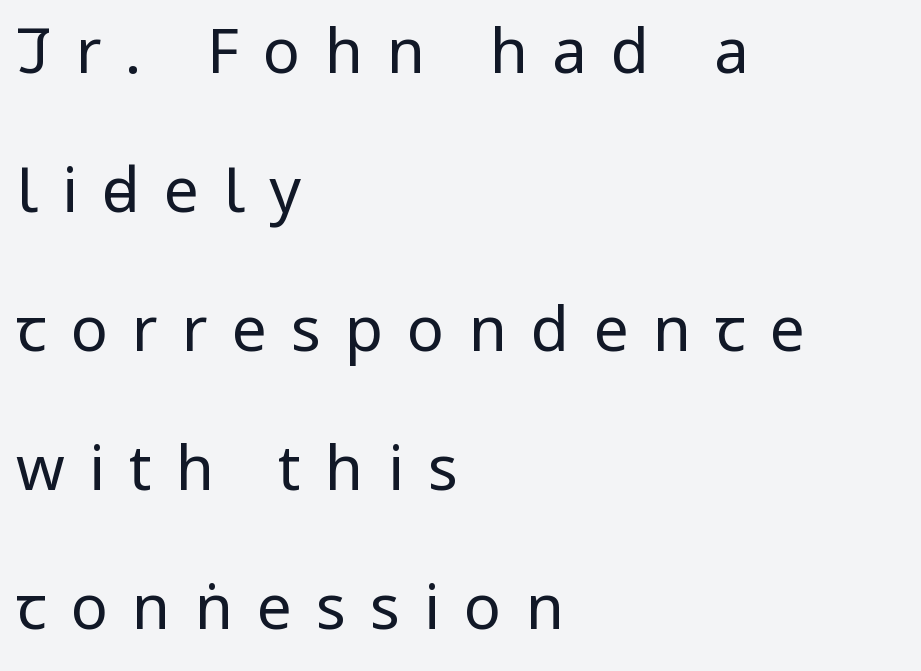
{"serif": "no", "italic": "no", "bold": "no", "weight": "regular", "width": "condensed", "stroke_contrast": "low", "x_height": "large", "monospaced": "no", "underline": "no", "align": "left", "line_spacing": "loose", "line_spacing_ratio": 2.24, "letter_spacing": "wide", "letter_spacing_em": 0.39, "glyph_px": 62}
